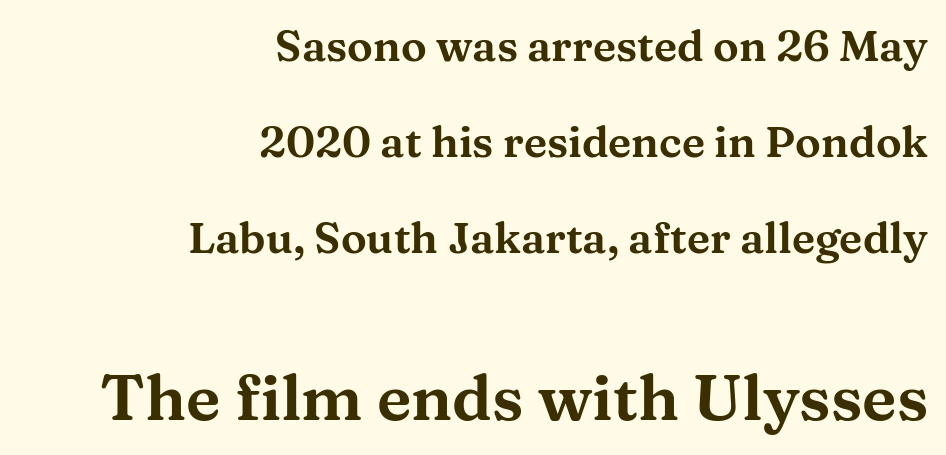
The image shows 64 px wide serif type, upright; set right-aligned, loose line spacing (2.23x), normal letter spacing, not underlined; the second (bottom) block is 1.49x larger; medium stroke contrast and a medium x-height.
